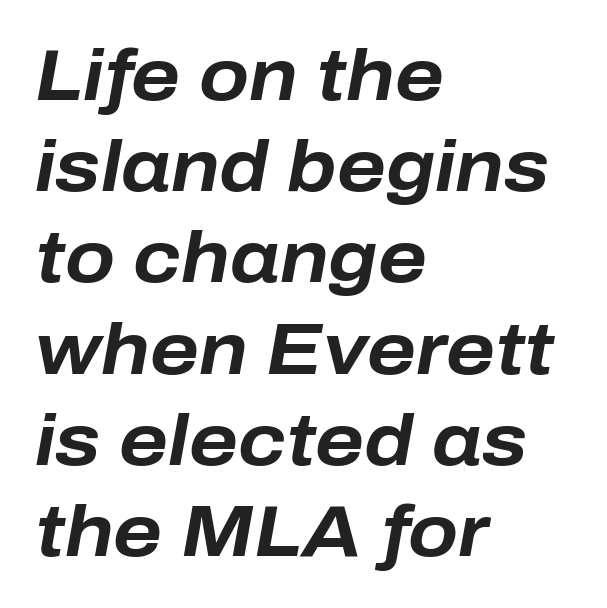
The image shows 73 px bold type, italic (leaning right); set left-aligned, normal line spacing (1.25x), normal letter spacing, not underlined; low stroke contrast and a medium x-height.
